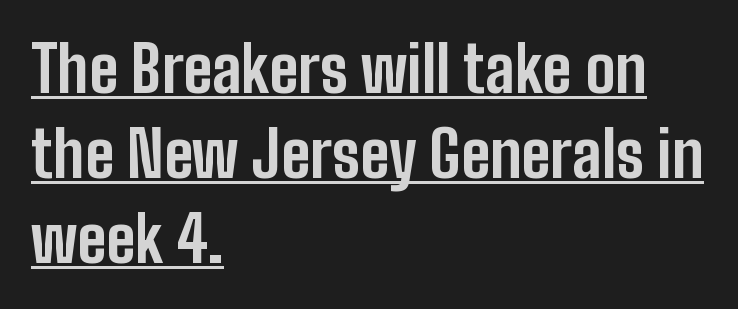
Q: Is the text bold? A: Yes.
Q: Is the text italic (slanted)? A: No, it is upright.
Q: Is the typeface a serif or a sans-serif typeface? A: Sans-serif.
Q: Is the text underlined? A: Yes.
Q: How is the paragraph aligned? A: Left-aligned.
Q: Is the spacing between letters normal or unusually wide? A: Normal.
Q: Is the spacing between lines tight, normal or loose? A: Normal.
Q: Width (condensed, normal, or wide)? A: Condensed.
Q: Stroke contrast? A: Low.
Q: x-height? A: Medium.
Q: Monospaced? A: No.
